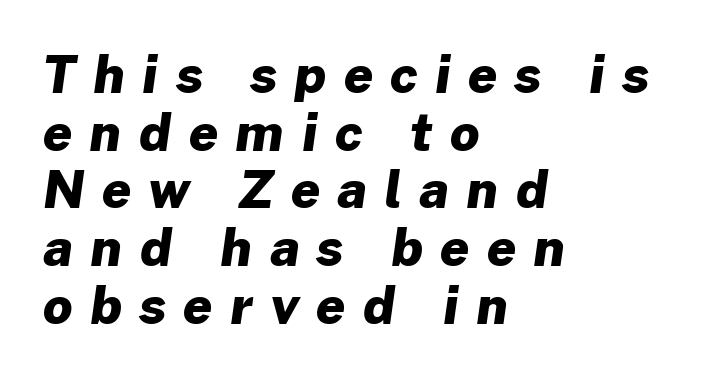
Q: Is the text bold? A: Yes.
Q: Is the typeface a serif or a sans-serif typeface? A: Sans-serif.
Q: Is the text underlined? A: No.
Q: How is the paragraph aligned? A: Left-aligned.
Q: Is the spacing between letters normal or unusually wide? A: Unusually wide.
Q: Is the spacing between lines tight, normal or loose? A: Tight.
Q: Width (condensed, normal, or wide)? A: Normal.
Q: Stroke contrast? A: Low.
Q: x-height? A: Medium.
Q: Monospaced? A: No.
